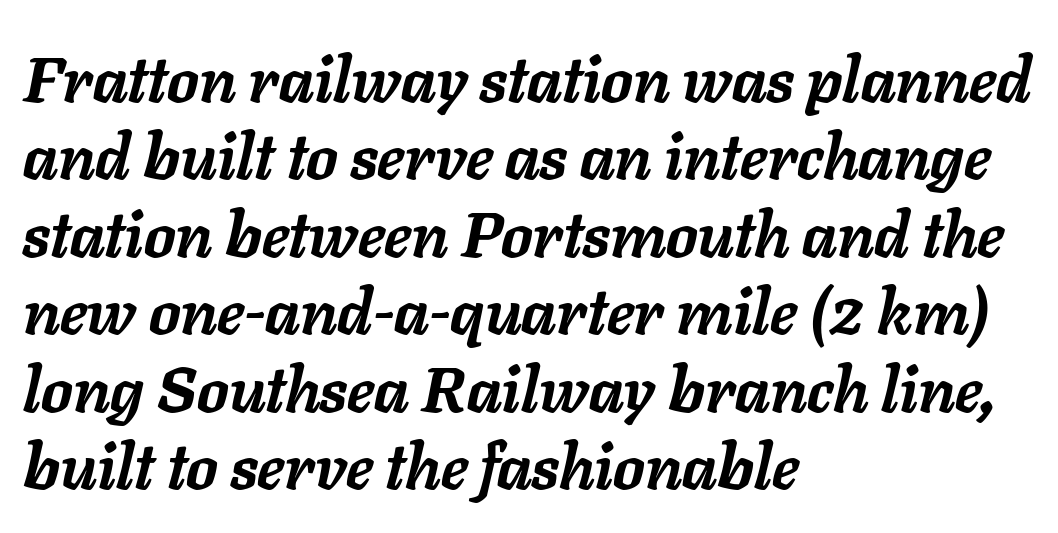
Note the varied advance widths — an 'i' is clearly narrower than an 'm'. The typesetter chose a ragged-right arrangement here. How are the letters spaced? Ordinarily, with no added tracking. The font is running at its bold setting. Decoration check: the copy has no underline. Characters are canted at an angle relative to the baseline's perpendicular.
